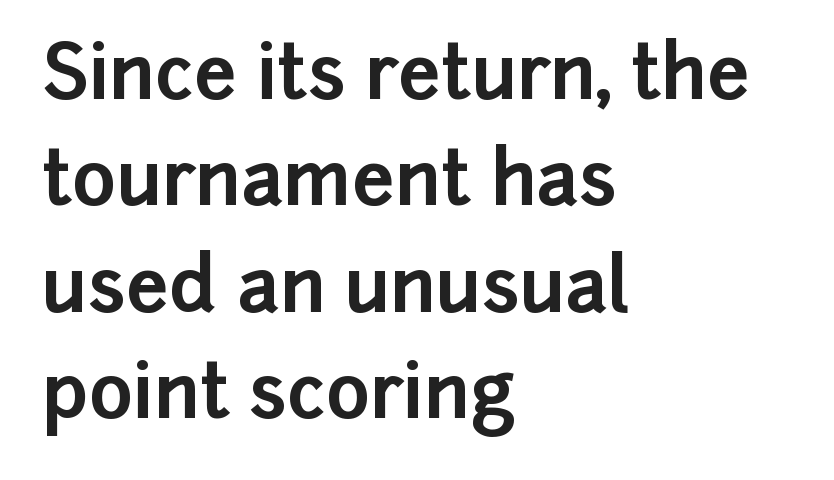
The image shows 75 px bold sans-serif type, upright; set left-aligned, normal line spacing (1.42x), normal letter spacing, not underlined; low stroke contrast and a medium x-height.
